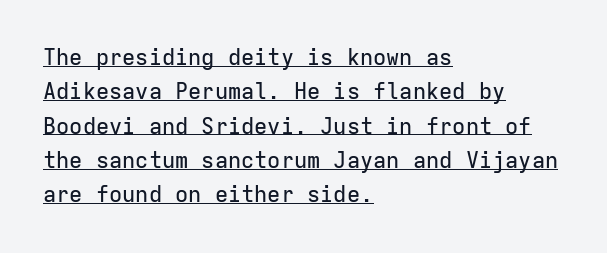
The image shows 22 px text type, upright; set left-aligned, normal line spacing (1.56x), normal letter spacing, underlined.
